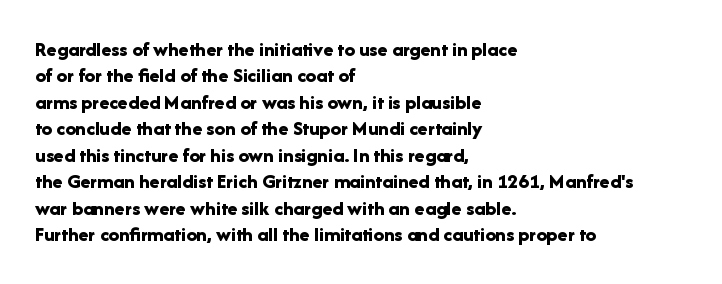
What weight is shown? A full bold with thick strokes. The lettering holds an erect, upright posture throughout. Plain, unruled lines of type. The rendering keeps characters at their native spacing. Leading: standard.
